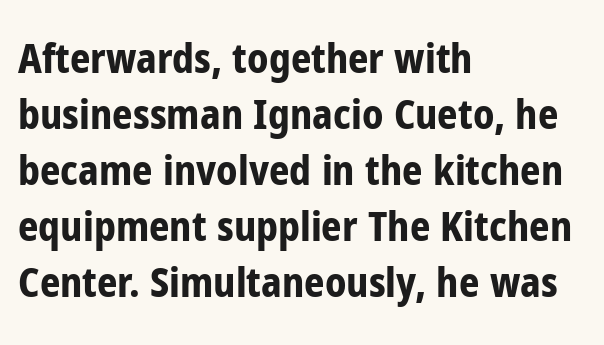
The image shows 40 px bold, condensed sans-serif type, upright; set left-aligned, normal line spacing (1.4x), normal letter spacing, not underlined; low stroke contrast and a medium x-height.
